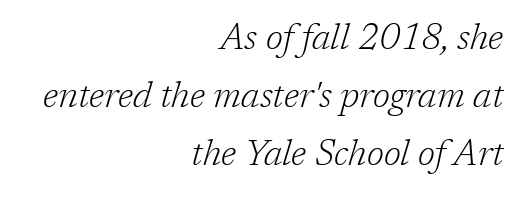
Q: Is the text bold? A: No.
Q: Is the text italic (slanted)? A: Yes, it leans right by about 17 degrees.
Q: Is the typeface a serif or a sans-serif typeface? A: Serif.
Q: Is the text underlined? A: No.
Q: How is the paragraph aligned? A: Right-aligned.
Q: Is the spacing between letters normal or unusually wide? A: Normal.
Q: Is the spacing between lines tight, normal or loose? A: Normal.
Q: Width (condensed, normal, or wide)? A: Normal.
Q: Stroke contrast? A: Low.
Q: x-height? A: Medium.
Q: Monospaced? A: No.
